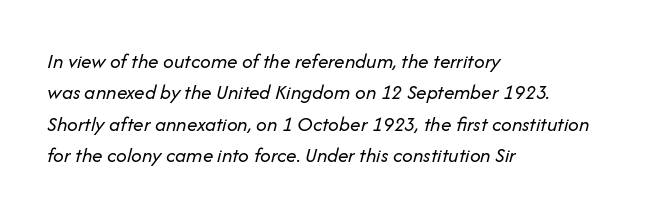
Q: Is the text bold? A: No.
Q: Is the text italic (slanted)? A: Yes, it leans right by about 14 degrees.
Q: Is the text underlined? A: No.
Q: How is the paragraph aligned? A: Left-aligned.
Q: Is the spacing between letters normal or unusually wide? A: Normal.
Q: Is the spacing between lines tight, normal or loose? A: Normal.
